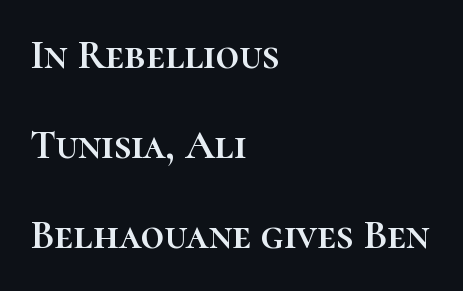
The image shows 41 px text type, upright; set left-aligned, loose line spacing (2.2x), normal letter spacing, not underlined; high stroke contrast and a medium x-height.
